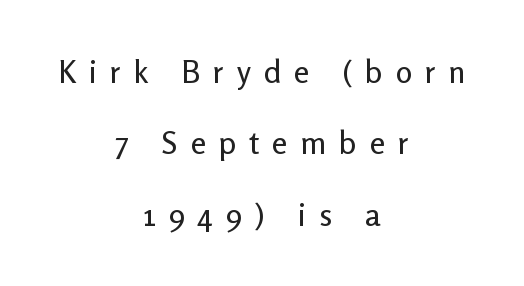
Q: Is the text italic (slanted)? A: No, it is upright.
Q: Is the typeface a serif or a sans-serif typeface? A: Sans-serif.
Q: Is the text underlined? A: No.
Q: How is the paragraph aligned? A: Centered.
Q: Is the spacing between letters normal or unusually wide? A: Unusually wide.
Q: Is the spacing between lines tight, normal or loose? A: Loose.
Q: Width (condensed, normal, or wide)? A: Normal.
Q: Stroke contrast? A: Low.
Q: x-height? A: Medium.
Q: Monospaced? A: No.
